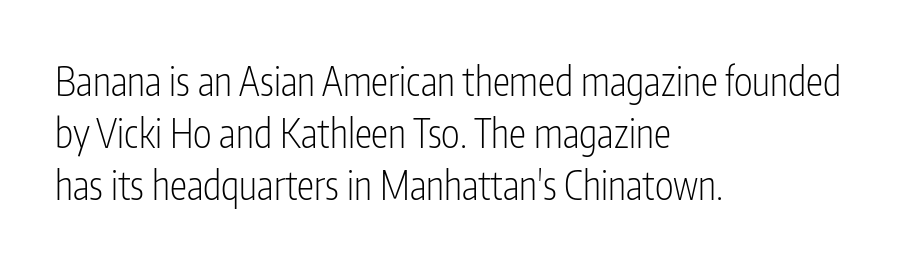
Rendered with straight, roman letterforms. The vertical gap from one line to the next is medium. The ragged edge is on the right, which tells us the setting is flush left. The string is rendered with underlining switched off.
